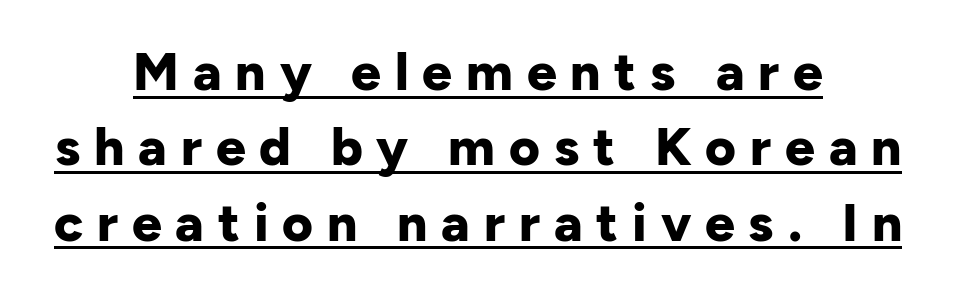
The characters look thick and weighty, a clear bold. This rendering features underlined lettering. These lines are rendered in a variable-pitch font. The whitespace from short lines is split evenly between both sides.
